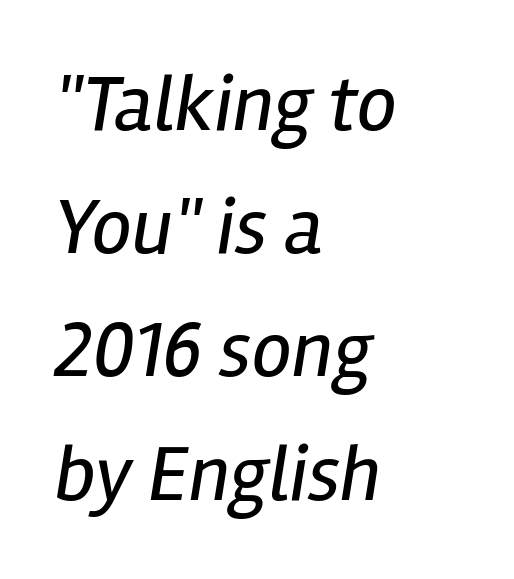
The line-height multiplier appears to be the usual default. The font is comparable to plain body text, perhaps lighter. Each row of text sits above clean, open space. Each line starts at the same left margin while the right side varies. Each word holds together tightly as a unit, with standard inter-letter gaps.
